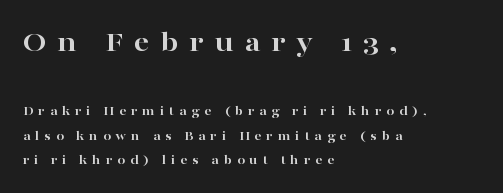
Emphasis by weight is at full strength: bold. Spacing verdict: proportional, widths tailored to each character. Two sizes are in play, and the larger belongs to the first block. Loose tracking; the words dissolve into strings of separated letters.
